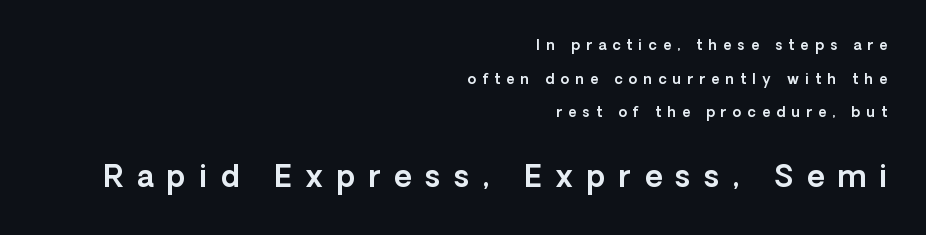
The image shows 30 px sans-serif type, upright; set right-aligned, loose line spacing (2.41x), unusually wide letter spacing (+0.45 em), not underlined; the second (bottom) block is 2.14x larger; a medium x-height.
